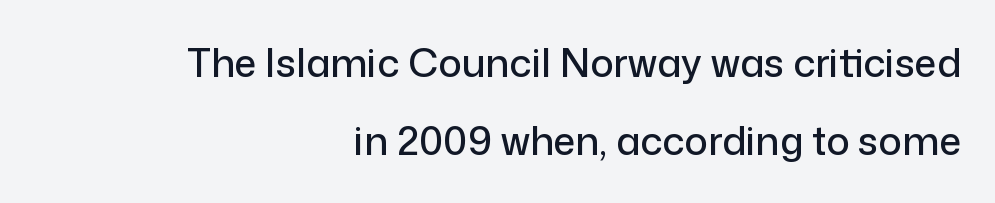
A great deal of white space separates one row of letters from the next. This sample has the flowing, uneven cadence of proportional lettering. Font category for this specimen: sans-serif. Just letters on the line, the space beneath them empty. The horizontal fit of the characters is conventional and even. The setting favours the right margin, as signatures and pull-quotes sometimes do.
